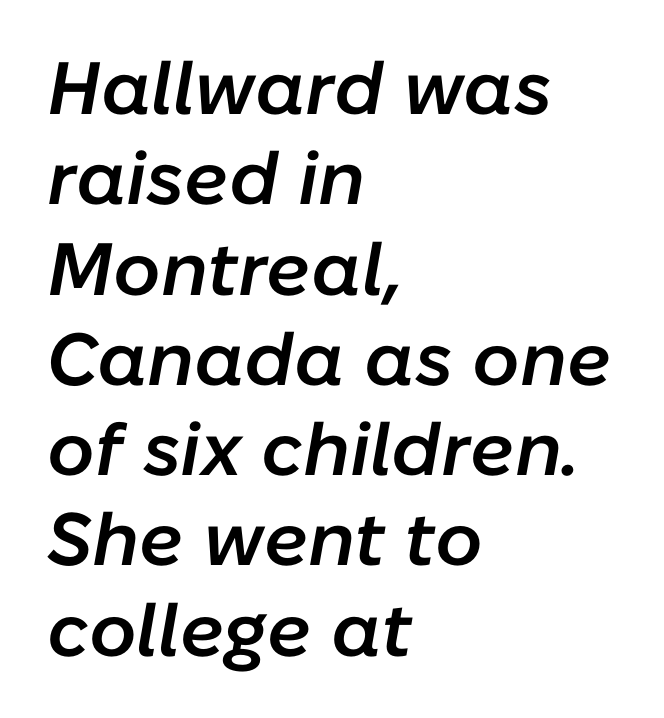
Q: Is the text bold? A: Semi-bold.
Q: Is the text italic (slanted)? A: Yes, it leans right by about 10 degrees.
Q: Is the text underlined? A: No.
Q: How is the paragraph aligned? A: Left-aligned.
Q: Is the spacing between letters normal or unusually wide? A: Normal.
Q: Width (condensed, normal, or wide)? A: Normal.
Q: Stroke contrast? A: Low.
Q: x-height? A: Medium.
Q: Monospaced? A: No.
